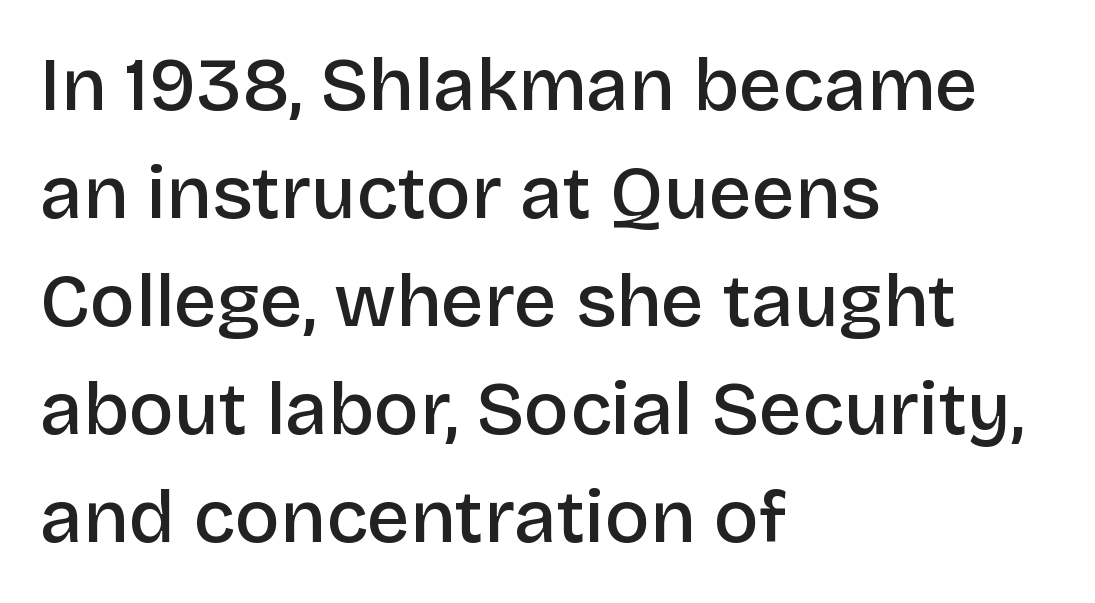
{"serif": "no", "italic": "no", "bold": "semi", "weight": "semibold", "width": "normal", "stroke_contrast": "low", "x_height": "large", "monospaced": "no", "underline": "no", "align": "left", "line_spacing": "normal", "line_spacing_ratio": 1.44, "letter_spacing": "normal", "letter_spacing_em": 0.0, "glyph_px": 75}
